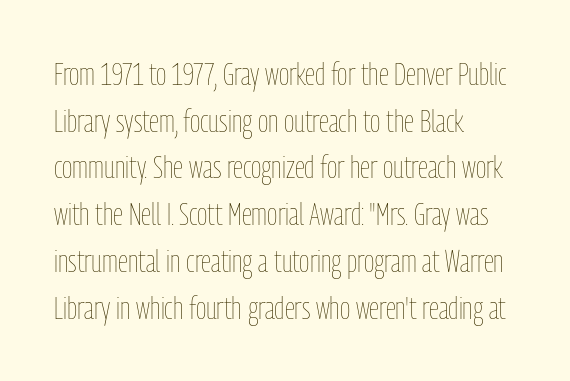
The strokes are not fattened; the text isn't bold. This block has exactly the height ordinary leading produces. Short note: letters normally spaced. Each line starts at the same left margin while the right side varies. Check under the words: just untouched page. Do the characters align in a grid? No, the font is proportional.
